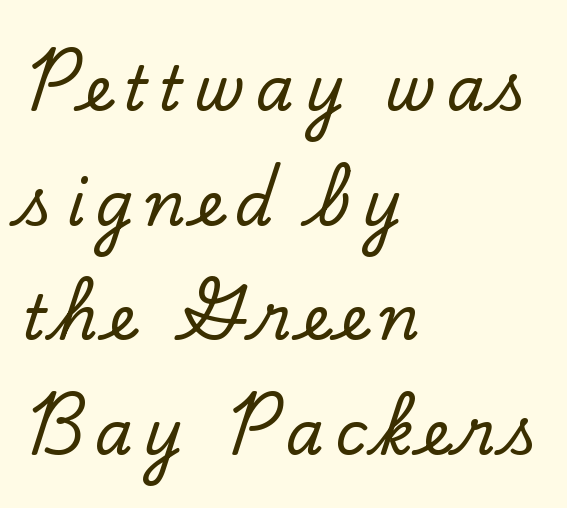
The paragraph has a hard left edge and a soft right edge. What kind of face is this? One with serifs. Each letter keeps its own natural width here, so spacing adapts to shape.
